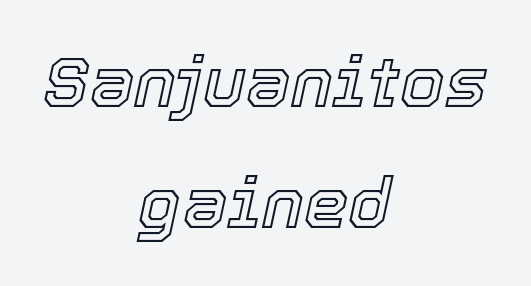
The image shows 71 px text type, italic (leaning right); set centered, normal line spacing (1.7x), normal letter spacing, not underlined; a medium x-height.
